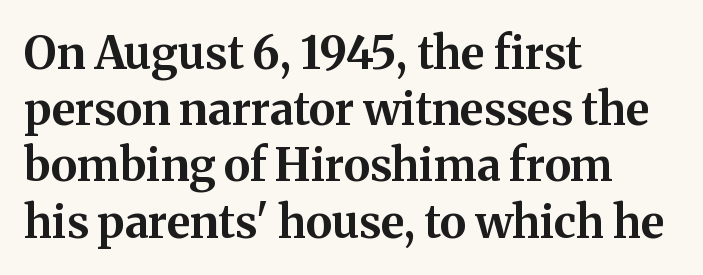
Q: Is the text bold? A: Yes.
Q: Is the text italic (slanted)? A: No, it is upright.
Q: Is the typeface a serif or a sans-serif typeface? A: Serif.
Q: Is the text underlined? A: No.
Q: How is the paragraph aligned? A: Left-aligned.
Q: Is the spacing between letters normal or unusually wide? A: Normal.
Q: Is the spacing between lines tight, normal or loose? A: Normal.
Q: Width (condensed, normal, or wide)? A: Normal.
Q: Stroke contrast? A: Medium.
Q: x-height? A: Medium.
Q: Monospaced? A: No.
